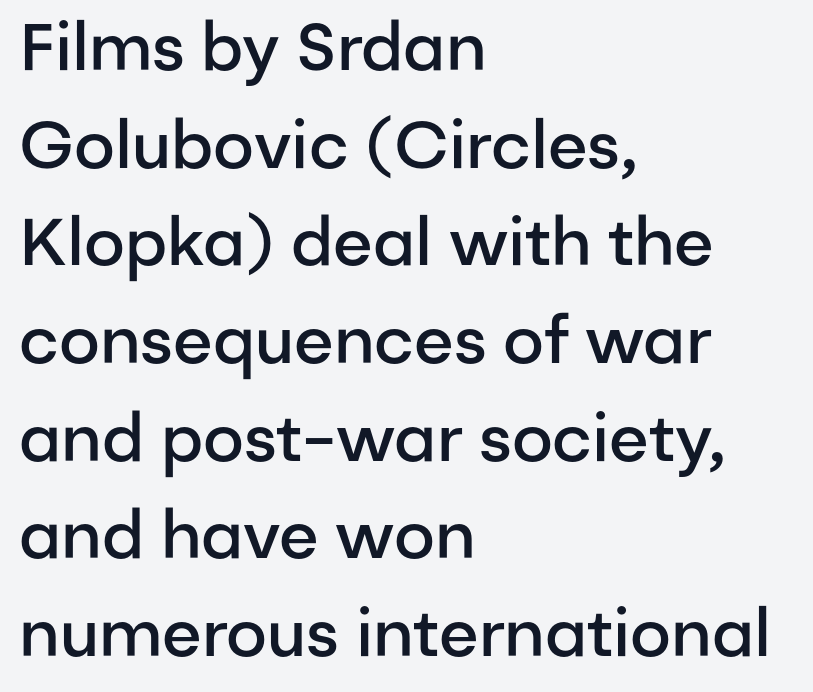
Q: Is the text bold? A: Semi-bold.
Q: Is the text italic (slanted)? A: No, it is upright.
Q: Is the typeface a serif or a sans-serif typeface? A: Sans-serif.
Q: Is the text underlined? A: No.
Q: How is the paragraph aligned? A: Left-aligned.
Q: Is the spacing between letters normal or unusually wide? A: Normal.
Q: Is the spacing between lines tight, normal or loose? A: Normal.
Q: Width (condensed, normal, or wide)? A: Normal.
Q: Stroke contrast? A: Low.
Q: x-height? A: Medium.
Q: Monospaced? A: No.
